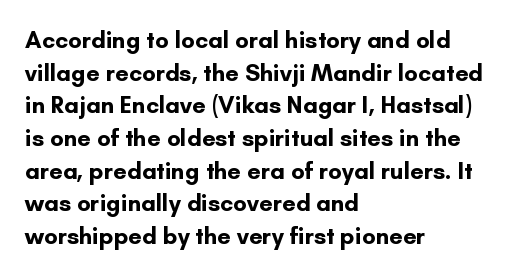
The image shows 24 px bold type, upright; set left-aligned, normal line spacing (1.36x), normal letter spacing, not underlined.
